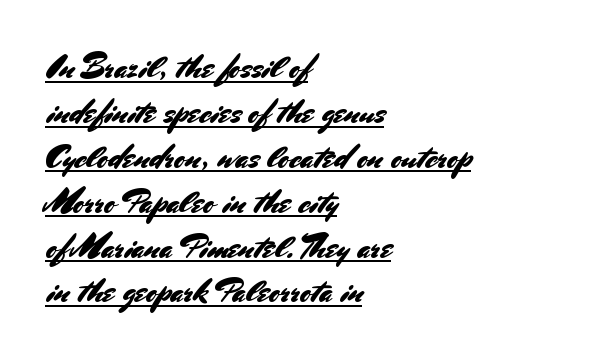
The image shows 33 px sans-serif type; set left-aligned, normal line spacing (1.36x), normal letter spacing, underlined; medium stroke contrast and a small x-height.
